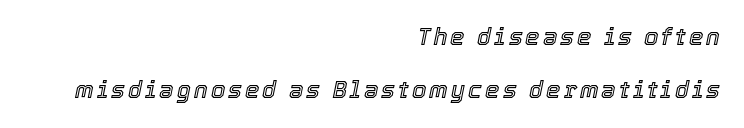
This sample trades compactness for vertical openness between lines. Visually the block forms a straight wall on the right and a jagged coastline on the left. The letters are slanted; this is an italic face. Only glyphs here, with clear space below each row.
